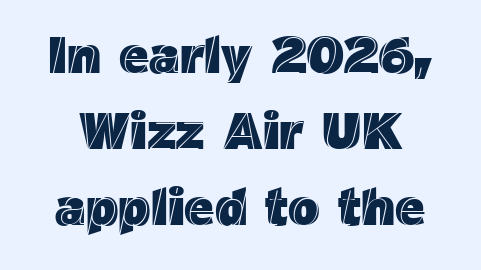
The image shows 52 px text type, upright; set normal line spacing (1.46x), normal letter spacing, not underlined; a medium x-height.
